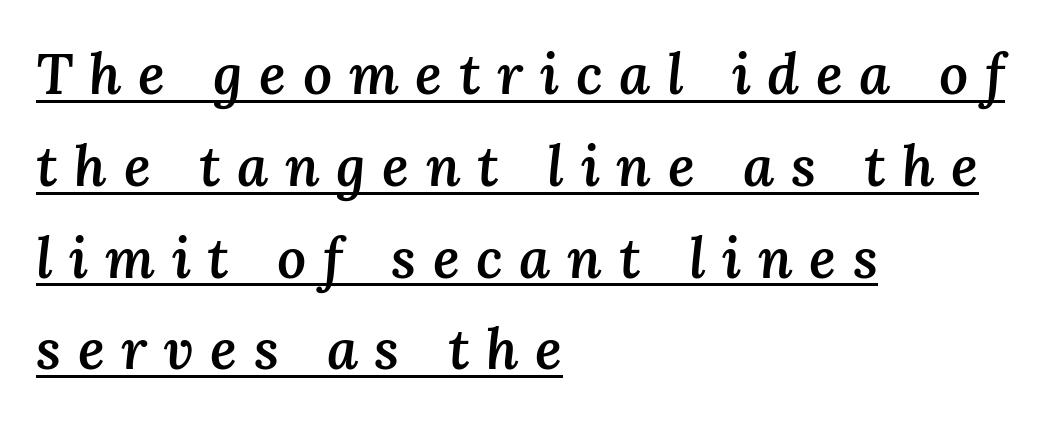
{"italic": "yes", "lean": "right", "slant_degrees": 3, "bold": "semi", "weight": "semibold", "width": "normal", "stroke_contrast": "medium", "x_height": "medium", "monospaced": "no", "underline": "yes", "align": "left", "line_spacing": "normal", "line_spacing_ratio": 1.61, "letter_spacing": "wide", "letter_spacing_em": 0.29, "glyph_px": 57}
